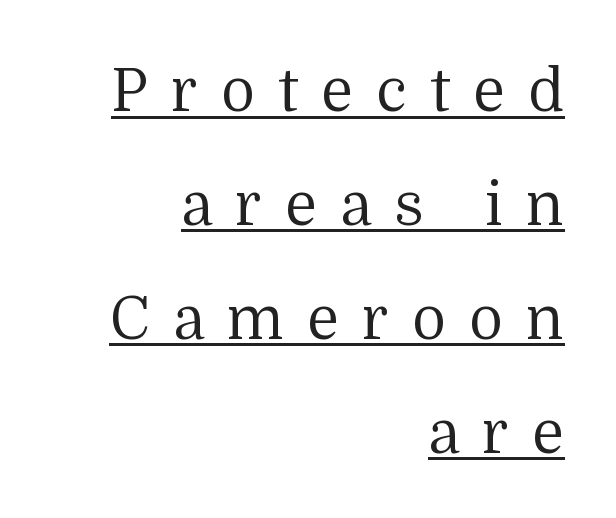
Q: Is the text bold? A: No.
Q: Is the text italic (slanted)? A: No, it is upright.
Q: Is the typeface a serif or a sans-serif typeface? A: Serif.
Q: Is the text underlined? A: Yes.
Q: How is the paragraph aligned? A: Right-aligned.
Q: Is the spacing between letters normal or unusually wide? A: Unusually wide.
Q: Is the spacing between lines tight, normal or loose? A: Loose.
Q: Width (condensed, normal, or wide)? A: Normal.
Q: Stroke contrast? A: Medium.
Q: x-height? A: Medium.
Q: Monospaced? A: No.
